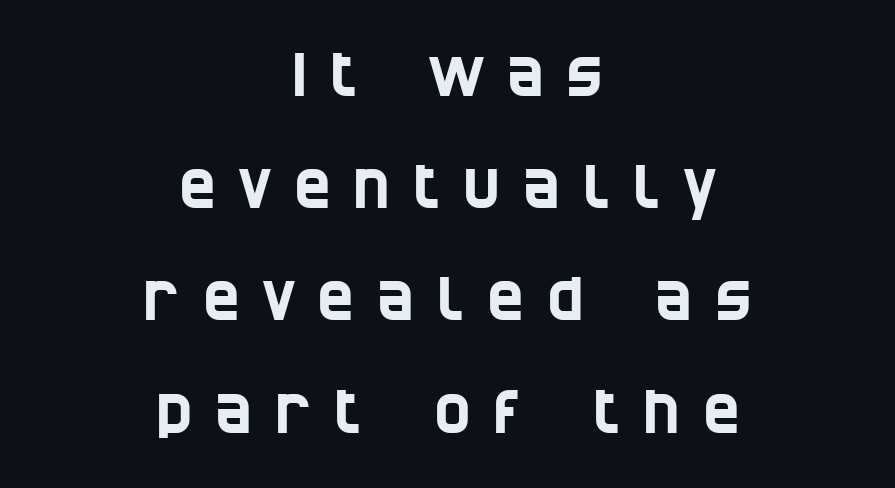
The image shows 62 px condensed sans-serif type; set centered, line spacing 1.81x, unusually wide letter spacing (+0.37 em), not underlined; low stroke contrast and a large x-height.
